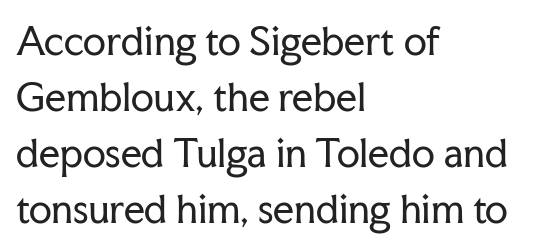
Tracking here is standard; glyphs follow each other at the usual distance. Nothing heavy about these letters — not bold at all. If you drew a line through each stem, it would be perfectly vertical. Little horizontal feet cap the strokes, marking this as serif type. Check under the words: just untouched page.
